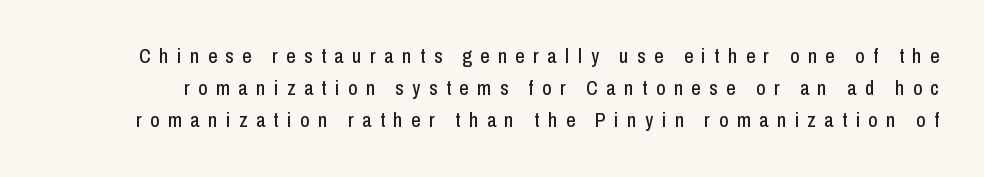
Words float on clear page, feet unadorned. Spacing between characters has been opened up far beyond the box default. Honestly, the row spacing looks completely unremarkable. The axis of the letterforms is exactly vertical.
